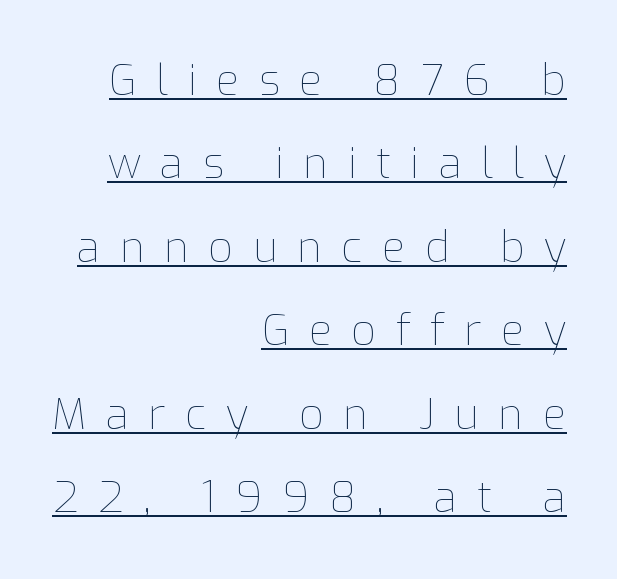
Q: Is the text bold? A: No.
Q: Is the text italic (slanted)? A: No, it is upright.
Q: Is the text underlined? A: Yes.
Q: How is the paragraph aligned? A: Right-aligned.
Q: Is the spacing between letters normal or unusually wide? A: Unusually wide.
Q: Is the spacing between lines tight, normal or loose? A: Loose.
Q: Width (condensed, normal, or wide)? A: Normal.
Q: Stroke contrast? A: Low.
Q: x-height? A: Medium.
Q: Monospaced? A: No.
